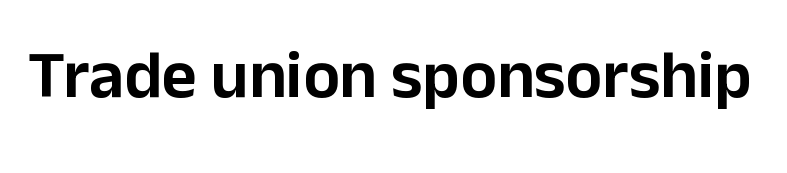
{"serif": "no", "italic": "no", "width": "normal", "stroke_contrast": "low", "x_height": "medium", "monospaced": "no", "underline": "no", "letter_spacing": "normal", "letter_spacing_em": 0.0, "glyph_px": 68}
